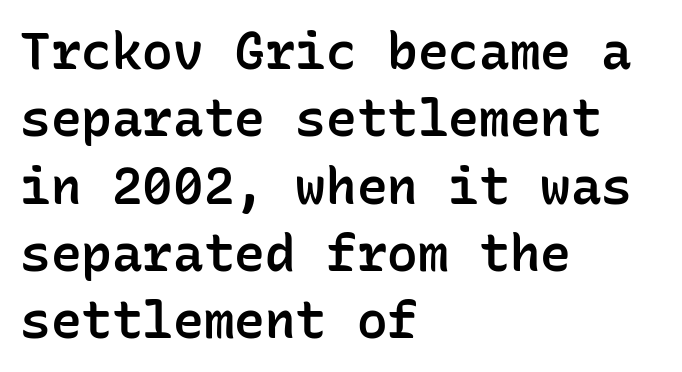
The rendering uses typewriter-style spacing with identical character cells. This is the regular roman posture of the typeface. The string is rendered with underlining switched off. The paragraph has a hard left edge and a soft right edge.
